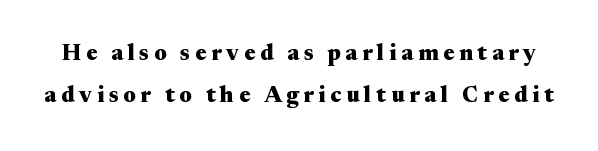
The image shows 22 px bold type, upright; set loose line spacing (1.9x), unusually wide letter spacing (+0.22 em), not underlined.
